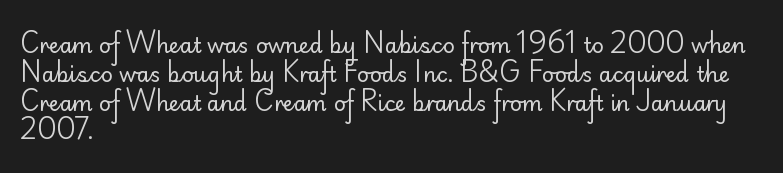
The image shows 21 px text type, upright; set left-aligned, normal line spacing (1.37x), normal letter spacing, not underlined.
